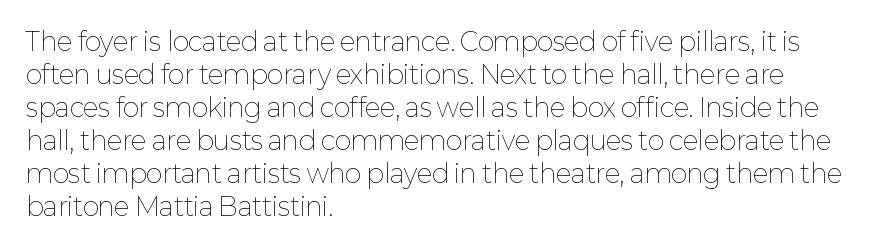
The setting favours the left margin, as ordinary paragraphs usually do. The letters stand upright; this is a roman face. Does the leading feel generous? No, just average. The passage shown has conventional tracking throughout. Each stroke keeps to a modest, everyday thickness or less.
